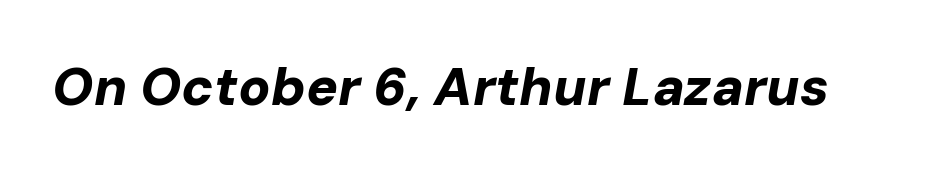
Q: Is the text bold? A: Yes.
Q: Is the text italic (slanted)? A: Yes, it leans right by about 10 degrees.
Q: Is the text underlined? A: No.
Q: Is the spacing between letters normal or unusually wide? A: Normal.
Q: Width (condensed, normal, or wide)? A: Normal.
Q: Stroke contrast? A: Low.
Q: x-height? A: Medium.
Q: Monospaced? A: No.
